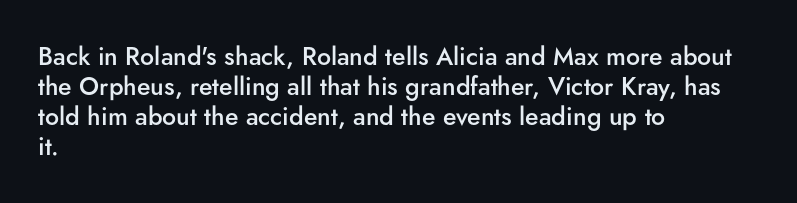
The image shows 25 px text type, upright; set left-aligned, line spacing 1.2x, normal letter spacing, not underlined.
